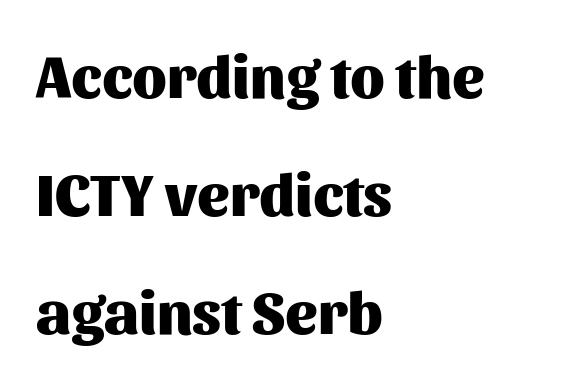
The rendering uses a bold face; every stroke is thick and dark. Rule under the text: the space is simply empty. The passage shown is typed in a proportional face where columns would drift. No extra tracking has been applied to these lines. To sum up the face: it is a sans, with no serifs. Ascenders rise straight up at ninety degrees.
